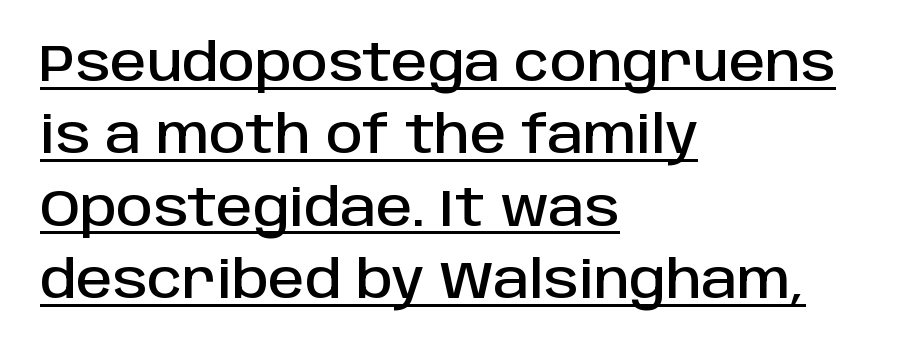
Q: Is the text italic (slanted)? A: No, it is upright.
Q: Is the typeface a serif or a sans-serif typeface? A: Sans-serif.
Q: Is the text underlined? A: Yes.
Q: How is the paragraph aligned? A: Left-aligned.
Q: Is the spacing between letters normal or unusually wide? A: Normal.
Q: Is the spacing between lines tight, normal or loose? A: Normal.
Q: Width (condensed, normal, or wide)? A: Normal.
Q: Stroke contrast? A: Low.
Q: x-height? A: Large.
Q: Monospaced? A: No.
